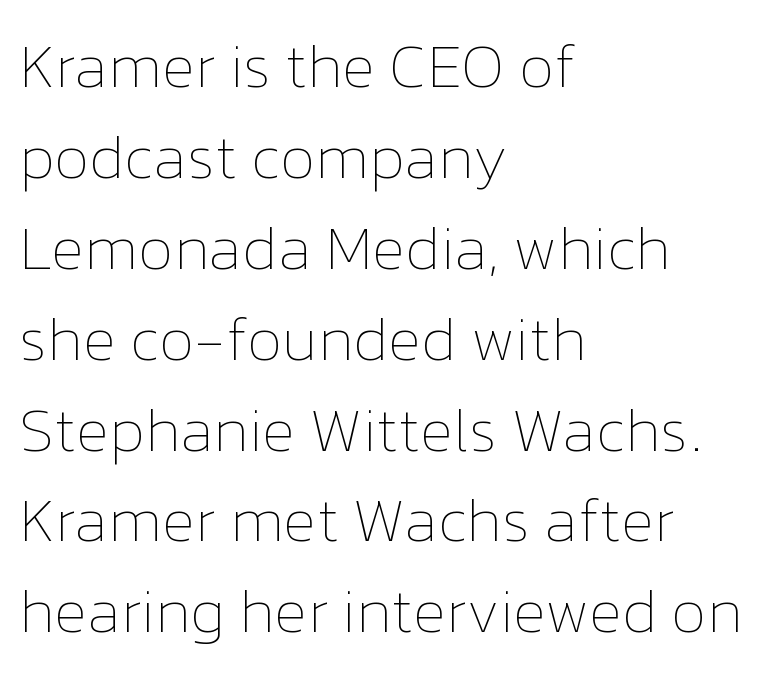
{"italic": "no", "bold": "no", "weight": "thin", "width": "normal", "stroke_contrast": "low", "x_height": "medium", "monospaced": "no", "underline": "no", "align": "left", "line_spacing": "normal", "line_spacing_ratio": 1.49, "letter_spacing": "normal", "letter_spacing_em": 0.0, "glyph_px": 61}
